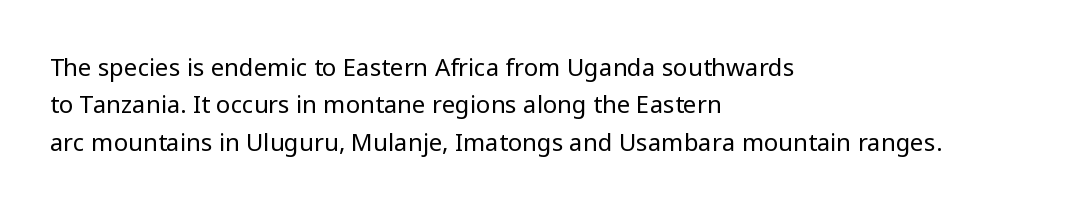
{"italic": "no", "bold": "no", "underline": "no", "align": "left", "line_spacing": "normal", "line_spacing_ratio": 1.56, "letter_spacing": "normal", "letter_spacing_em": 0.0, "glyph_px": 24}
